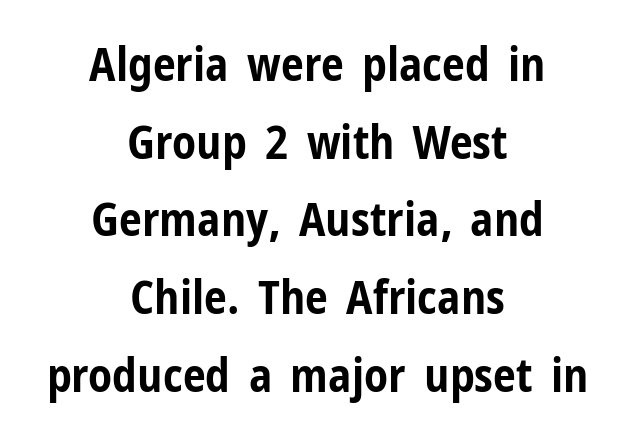
Plenty of ink on the page — the face is bold. Regarding serifs, this sample does without them. A typesetter would call this leading conventional body-copy spacing. Is there any slant? The stems are plumb. Tracking here is standard; glyphs follow each other at the usual distance.
